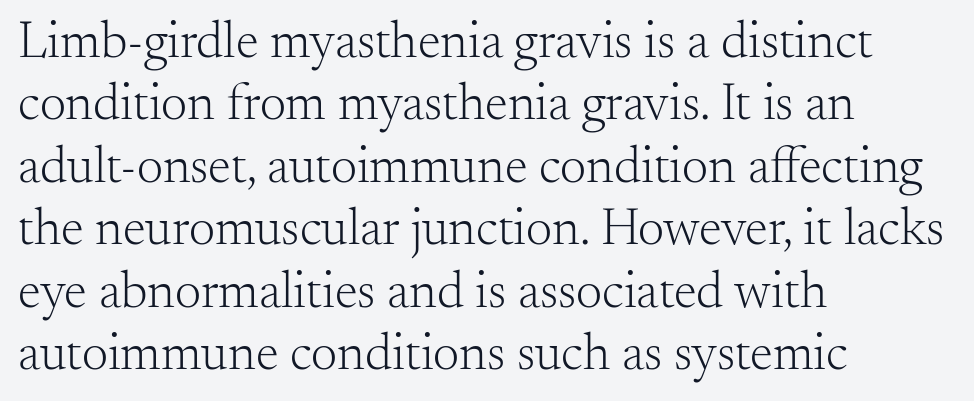
Alignment: flush left. Spacing between characters is what you'd get straight out of the box. Underline: absent. Style check: upright. No extra ink here — the face is not bold.
